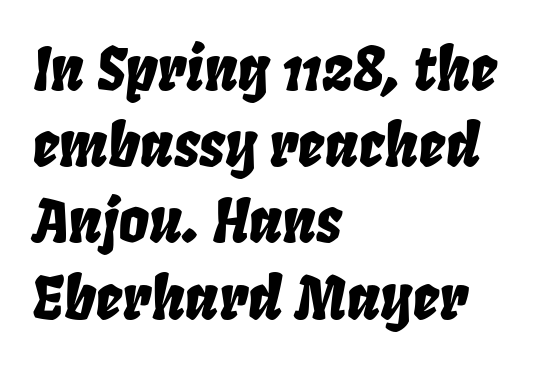
Q: Is the text italic (slanted)? A: Yes, it leans right by about 8 degrees.
Q: Is the text underlined? A: No.
Q: How is the paragraph aligned? A: Left-aligned.
Q: Is the spacing between letters normal or unusually wide? A: Normal.
Q: Is the spacing between lines tight, normal or loose? A: Normal.
Q: Width (condensed, normal, or wide)? A: Condensed.
Q: Stroke contrast? A: Low.
Q: x-height? A: Large.
Q: Monospaced? A: No.
